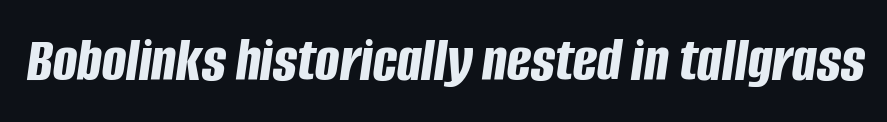
Is the type bold? Yes — the strokes are clearly thick and heavy. The horizontal fit of the characters is conventional and even. These lines are rendered in a variable-pitch font. The strip under each line holds only bare page. Slanted lettering throughout.
